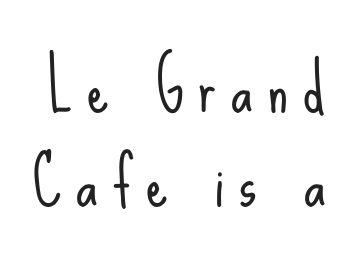
Serifs: no, the terminals of the letterforms are clean. How are the letters spaced? Widely, with obvious added tracking. Posture: vertical. The letterforms sit at book weight or below. These lines are rendered in a variable-pitch font.
